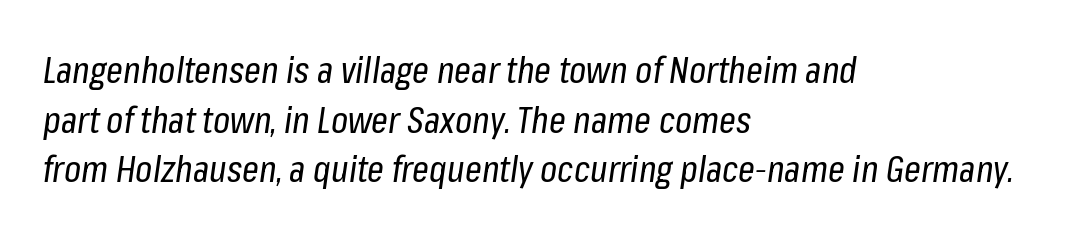
The image shows 37 px regular-weight, condensed type, italic (leaning right); set left-aligned, normal line spacing (1.34x), normal letter spacing, not underlined; low stroke contrast and a medium x-height.
